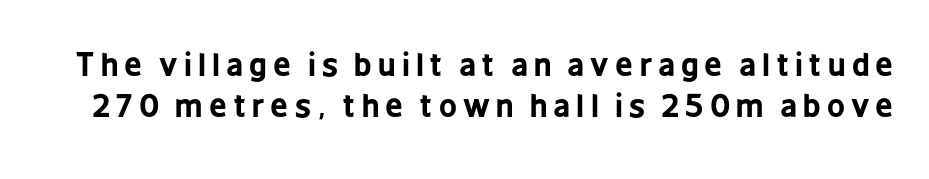
{"serif": "no", "italic": "no", "bold": "yes", "weight": "bold", "width": "condensed", "stroke_contrast": "low", "x_height": "medium", "monospaced": "no", "underline": "no", "line_spacing": "normal", "line_spacing_ratio": 1.31, "letter_spacing": "wide", "letter_spacing_em": 0.2, "glyph_px": 31}
